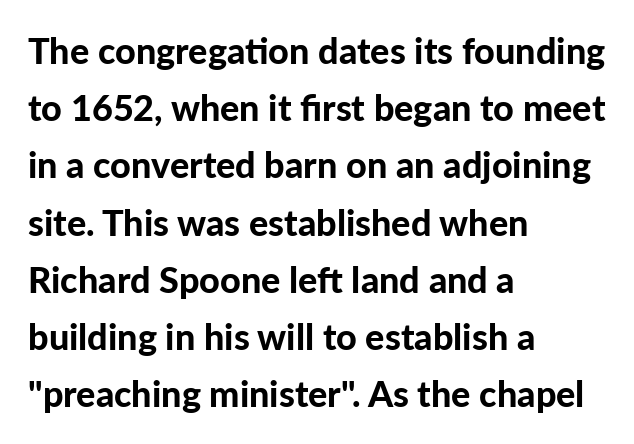
{"serif": "no", "italic": "no", "bold": "yes", "weight": "bold", "width": "normal", "stroke_contrast": "low", "x_height": "medium", "monospaced": "no", "underline": "no", "align": "left", "line_spacing": "normal", "line_spacing_ratio": 1.59, "letter_spacing": "normal", "letter_spacing_em": 0.0, "glyph_px": 36}
